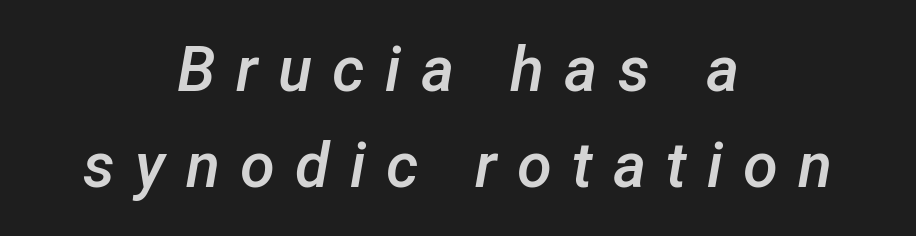
Q: Is the text bold? A: Semi-bold.
Q: Is the text italic (slanted)? A: Yes, it leans right by about 12 degrees.
Q: Is the text underlined? A: No.
Q: How is the paragraph aligned? A: Centered.
Q: Is the spacing between letters normal or unusually wide? A: Unusually wide.
Q: Is the spacing between lines tight, normal or loose? A: Normal.
Q: Width (condensed, normal, or wide)? A: Normal.
Q: Stroke contrast? A: Low.
Q: x-height? A: Medium.
Q: Monospaced? A: No.
